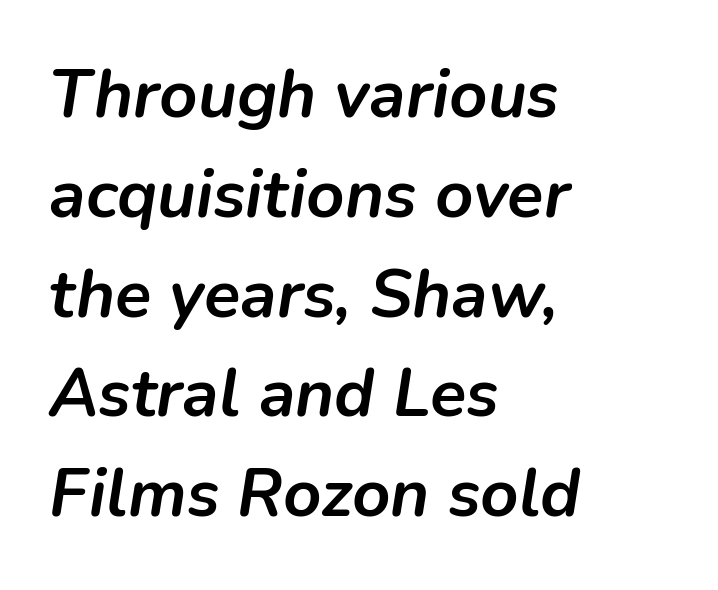
{"italic": "yes", "lean": "right", "slant_degrees": 9, "bold": "yes", "weight": "semibold", "width": "normal", "stroke_contrast": "low", "x_height": "medium", "monospaced": "no", "underline": "no", "align": "left", "line_spacing": "normal", "line_spacing_ratio": 1.49, "letter_spacing": "normal", "letter_spacing_em": 0.0, "glyph_px": 67}
